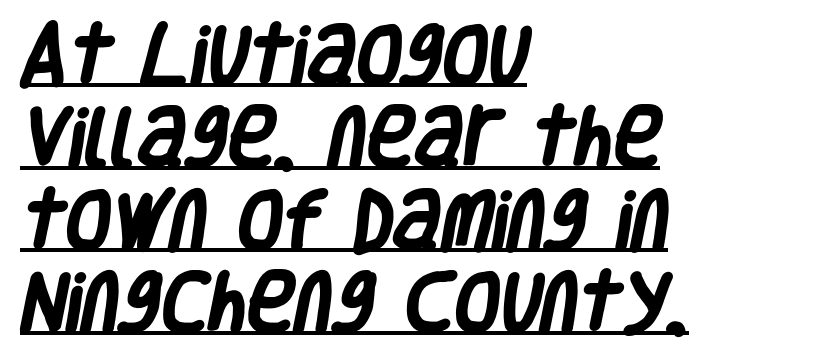
{"serif": "no", "bold": "yes", "weight": "heavy", "width": "condensed", "stroke_contrast": "low", "x_height": "large", "monospaced": "no", "underline": "yes", "align": "left", "line_spacing": "normal", "line_spacing_ratio": 1.25, "letter_spacing": "normal", "letter_spacing_em": 0.0, "glyph_px": 66}
